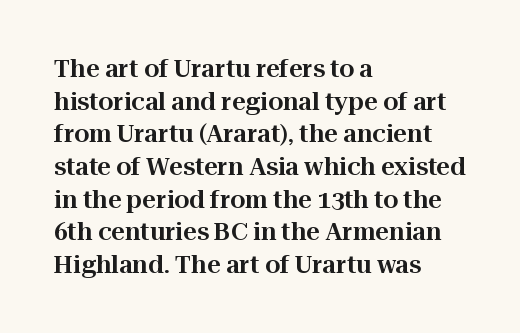
The vertical gap from one line to the next is medium. The rendering keeps characters at their native spacing. The axis of the letterforms is exactly vertical. Bare-footed words on every line. In CSS terms this would be text-align: left.
